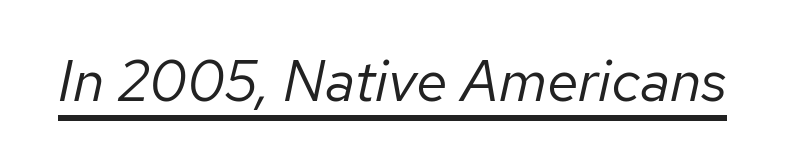
Looks like regular typesetting: each glyph gets only the width it needs. Each stroke keeps to a modest, everyday thickness or less. When letters slant like this, we call the style italic. In designer terms, the underline attribute is active on this setting.
